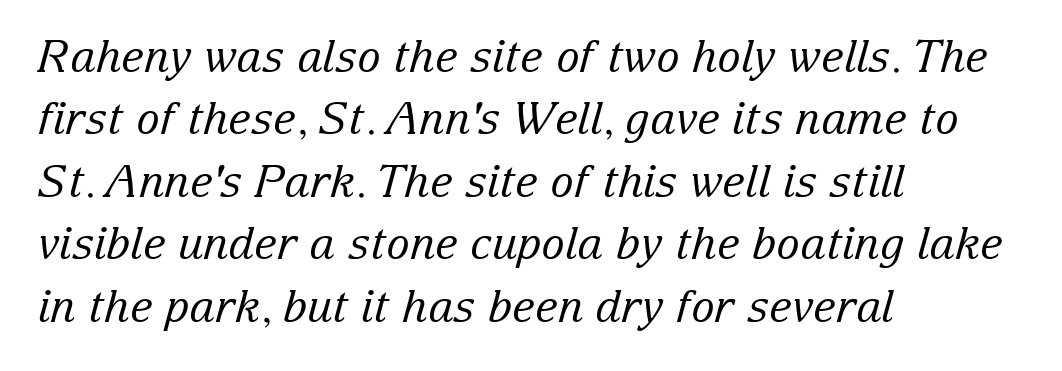
A typesetter would call this proportional, since set widths differ per character. To sum up the face: it has serifs. The rendering anchors every line to the left-hand side. These lines were composed using italics.
